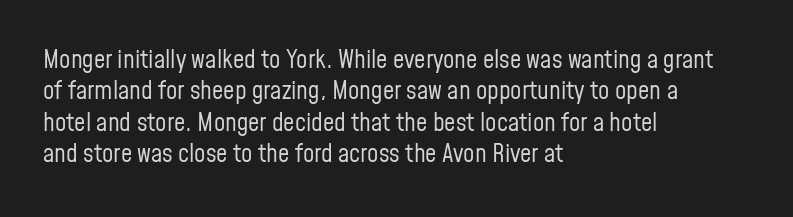
Q: Is the text bold? A: No.
Q: Is the text italic (slanted)? A: No, it is upright.
Q: Is the text underlined? A: No.
Q: How is the paragraph aligned? A: Left-aligned.
Q: Is the spacing between letters normal or unusually wide? A: Normal.
Q: Is the spacing between lines tight, normal or loose? A: Normal.
